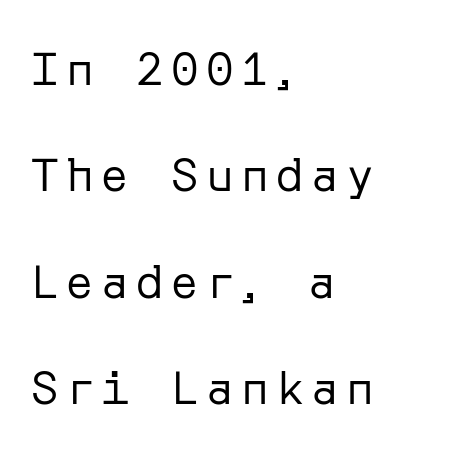
The image shows 46 px regular-weight sans-serif type, upright; set left-aligned, loose line spacing (2.31x), not underlined; low stroke contrast and a medium x-height.
